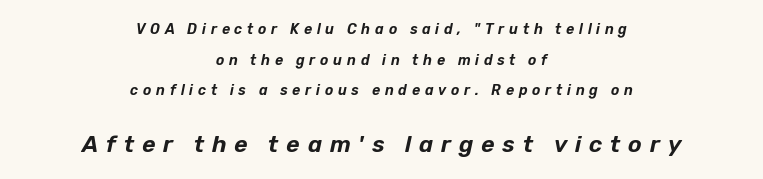
The image shows 23 px text type, italic (leaning right); set centered, loose line spacing (2.19x), unusually wide letter spacing (+0.34 em), not underlined; the second (bottom) block is 1.64x larger.
